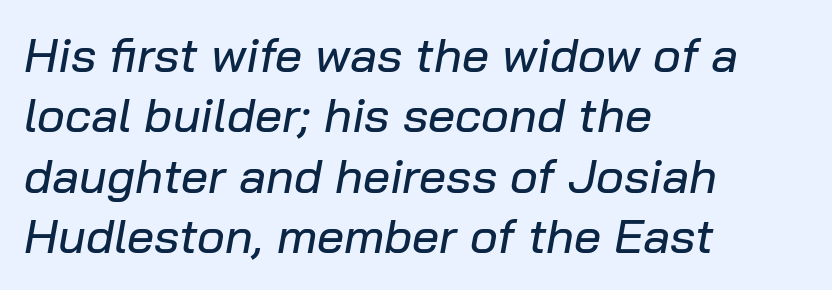
The image shows 48 px text type, italic (leaning right); set left-aligned, normal line spacing (1.26x), normal letter spacing, not underlined; low stroke contrast and a medium x-height.
